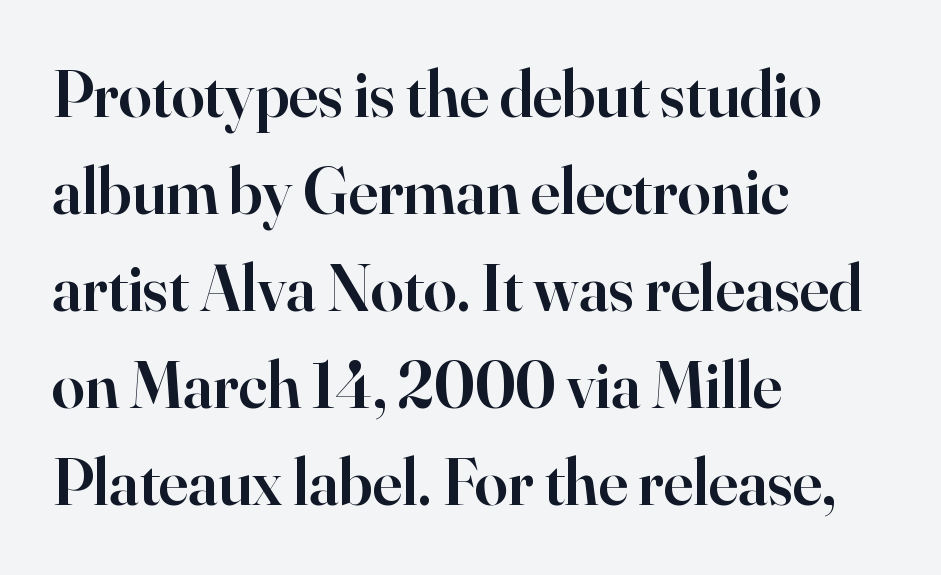
Posture: upright roman. A bit beefed up — I'd call it semibold rather than bold. Compared with a centered layout, this one pins lines to the left instead. Has an underline been added? It has not. Line spacing here is normal. Note the varied advance widths — an 'i' is clearly narrower than an 'm'.
